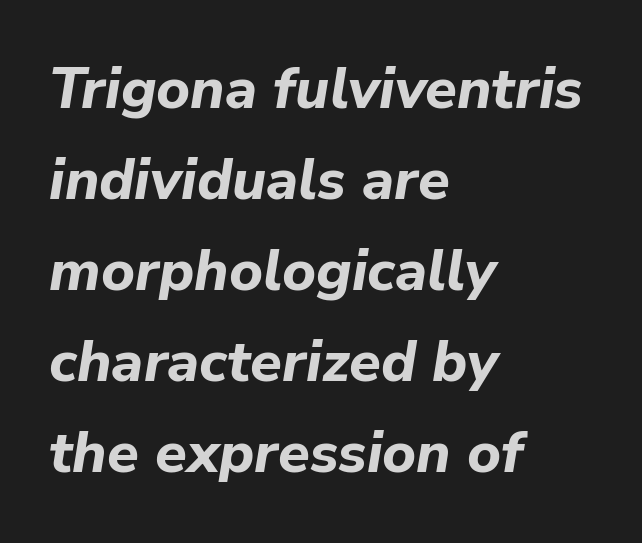
{"italic": "yes", "lean": "right", "slant_degrees": 9, "bold": "yes", "weight": "bold", "width": "normal", "stroke_contrast": "low", "x_height": "medium", "monospaced": "no", "underline": "no", "align": "left", "line_spacing": "normal", "line_spacing_ratio": 1.57, "letter_spacing": "normal", "letter_spacing_em": 0.0, "glyph_px": 58}
